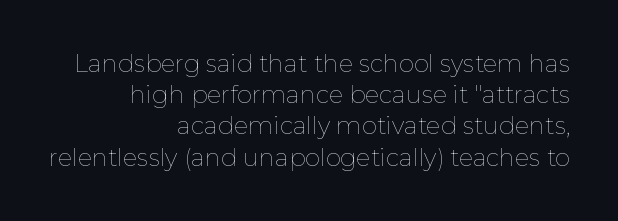
The strokes carry an ordinary text weight at most. Regarding leading, the lines here are spaced in the standard way. Nope, not italic — everything's standing straight. The passage shown has conventional tracking throughout.
